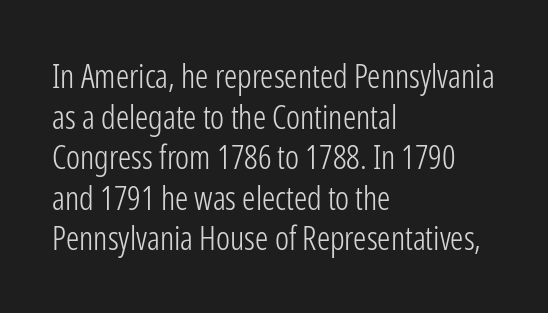
{"serif": "no", "italic": "no", "bold": "no", "weight": "light", "width": "condensed", "stroke_contrast": "low", "x_height": "medium", "monospaced": "no", "underline": "no", "align": "left", "line_spacing_ratio": 1.23, "letter_spacing": "normal", "letter_spacing_em": 0.0, "glyph_px": 33}
